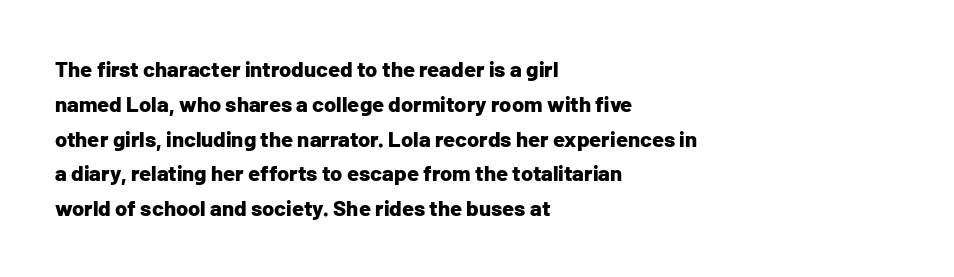
The image shows 22 px bold type, upright; set left-aligned, normal line spacing (1.58x), normal letter spacing, not underlined.
